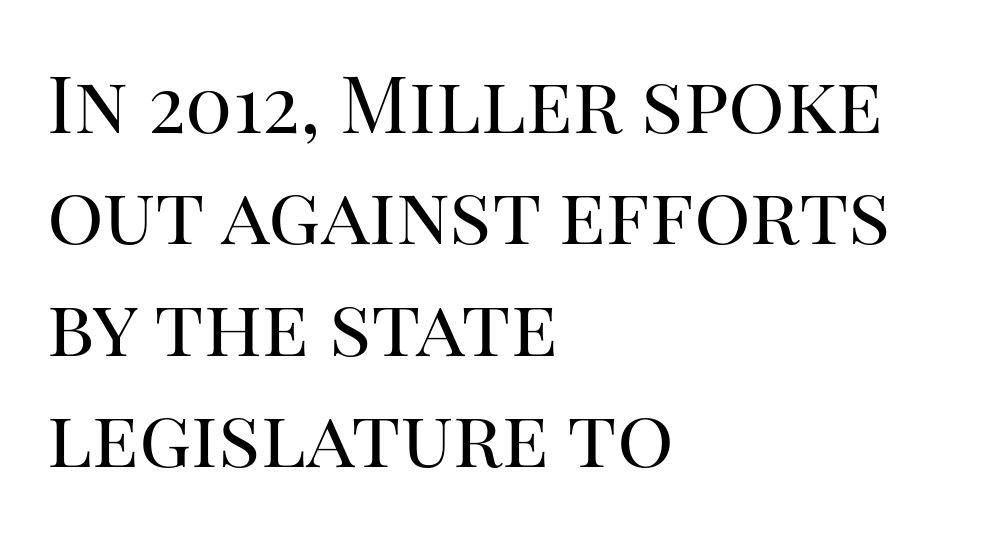
The image shows 79 px regular-weight serif type, upright; set left-aligned, normal line spacing (1.41x), normal letter spacing, not underlined; high stroke contrast and a large x-height.
